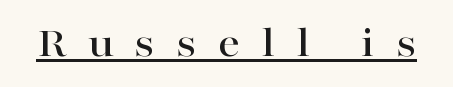
The lettering holds an erect, upright posture throughout. Does extra space separate the letters? Yes, quite a lot of it. Serif or sans? Serif — the stroke terminals have little feet. Notice how a bar underscores the lettering throughout. The rendering uses natural spacing where letterforms have individual widths.
